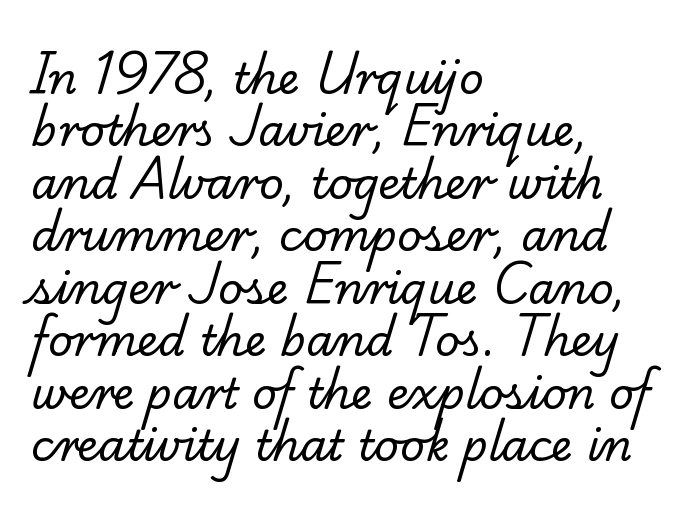
Is this a fixed-width face? No — the glyphs have proportional, varying widths. Honestly, the letter spacing is just normal — you wouldn't notice it. Letters rest on an invisible, unmarked baseline.
